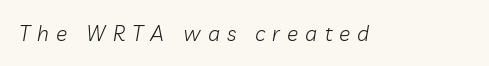
Q: Is the text bold? A: No.
Q: Is the text italic (slanted)? A: Yes, it leans right by about 10 degrees.
Q: Is the text underlined? A: No.
Q: Is the spacing between letters normal or unusually wide? A: Unusually wide.
